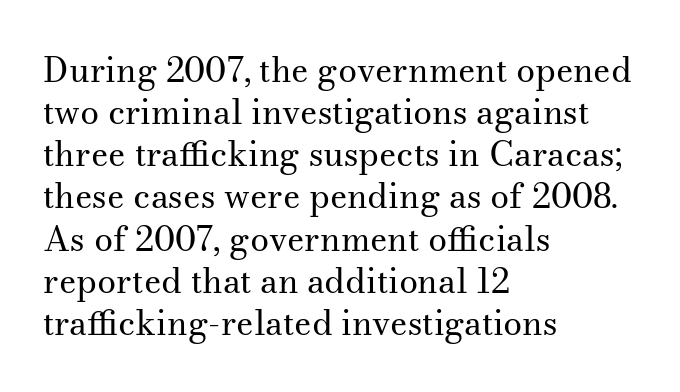
{"serif": "yes", "italic": "no", "bold": "no", "weight": "regular", "width": "normal", "stroke_contrast": "medium", "x_height": "small", "monospaced": "no", "underline": "no", "align": "left", "line_spacing_ratio": 1.24, "letter_spacing": "normal", "letter_spacing_em": 0.0, "glyph_px": 34}
